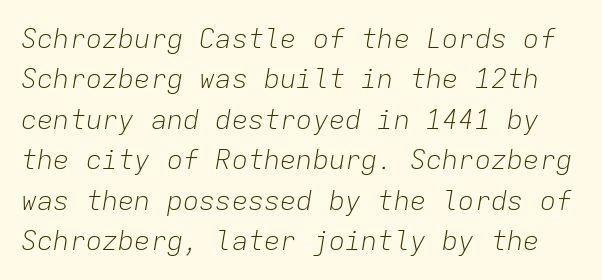
Italic? Definitely — the glyphs are oblique. The space beneath each line is pristine and unruled. What stands out about the letter spacing? Nothing — it is the standard amount. The block of text has a typical density, with ordinary space between rows. A quiet, ordinary-to-light weight characterises the typeface.
